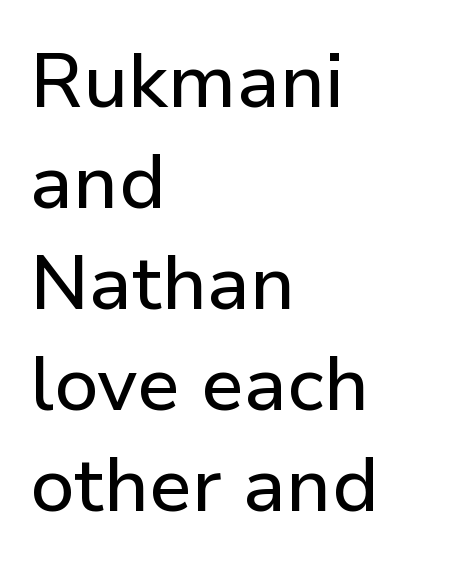
Q: Is the text italic (slanted)? A: No, it is upright.
Q: Is the typeface a serif or a sans-serif typeface? A: Sans-serif.
Q: Is the text underlined? A: No.
Q: How is the paragraph aligned? A: Left-aligned.
Q: Is the spacing between letters normal or unusually wide? A: Normal.
Q: Is the spacing between lines tight, normal or loose? A: Normal.
Q: Width (condensed, normal, or wide)? A: Normal.
Q: Stroke contrast? A: Low.
Q: x-height? A: Medium.
Q: Monospaced? A: No.
